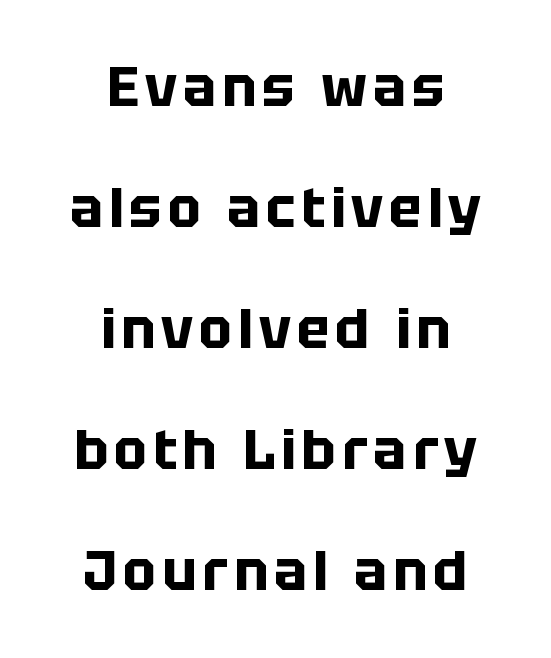
The image shows 55 px bold sans-serif type, upright; set centered, loose line spacing (2.2x), not underlined; low stroke contrast and a large x-height.
